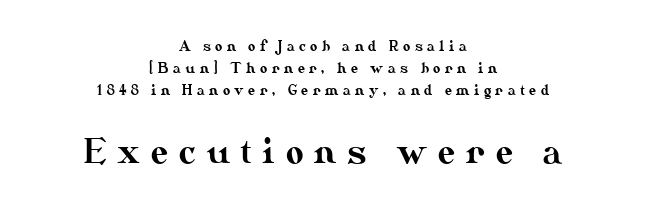
Q: Is the text italic (slanted)? A: No, it is upright.
Q: Is the text underlined? A: No.
Q: How is the paragraph aligned? A: Centered.
Q: Is the spacing between letters normal or unusually wide? A: Unusually wide.
Q: Is the spacing between lines tight, normal or loose? A: Normal.
Q: Which block of text is set in a larger size, the first (top) or the second (bottom)? A: The second (bottom) one.
Q: Width (condensed, normal, or wide)? A: Normal.
Q: Stroke contrast? A: Medium.
Q: x-height? A: Small.
Q: Monospaced? A: No.
